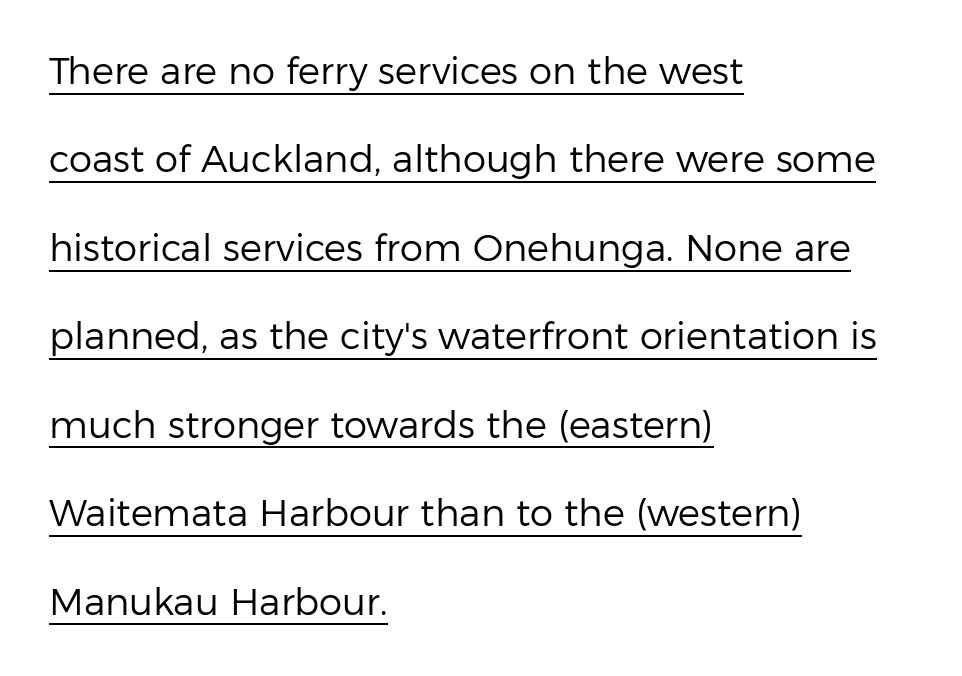
Q: Is the text bold? A: No.
Q: Is the text italic (slanted)? A: No, it is upright.
Q: Is the typeface a serif or a sans-serif typeface? A: Sans-serif.
Q: Is the text underlined? A: Yes.
Q: How is the paragraph aligned? A: Left-aligned.
Q: Is the spacing between letters normal or unusually wide? A: Normal.
Q: Is the spacing between lines tight, normal or loose? A: Loose.
Q: Width (condensed, normal, or wide)? A: Normal.
Q: Stroke contrast? A: Low.
Q: x-height? A: Medium.
Q: Monospaced? A: No.
